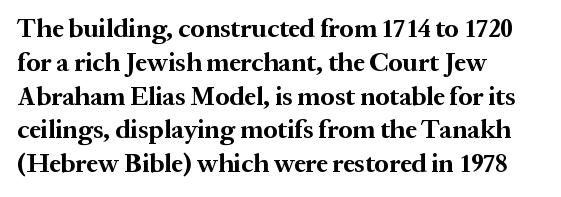
The image shows 26 px bold type, upright; set left-aligned, normal line spacing (1.3x), normal letter spacing, not underlined.
